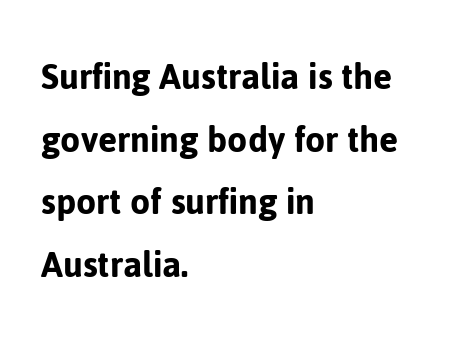
Q: Is the text italic (slanted)? A: No, it is upright.
Q: Is the typeface a serif or a sans-serif typeface? A: Sans-serif.
Q: Is the text underlined? A: No.
Q: How is the paragraph aligned? A: Left-aligned.
Q: Is the spacing between letters normal or unusually wide? A: Normal.
Q: Is the spacing between lines tight, normal or loose? A: Normal.
Q: Width (condensed, normal, or wide)? A: Normal.
Q: Stroke contrast? A: Low.
Q: x-height? A: Medium.
Q: Monospaced? A: No.
